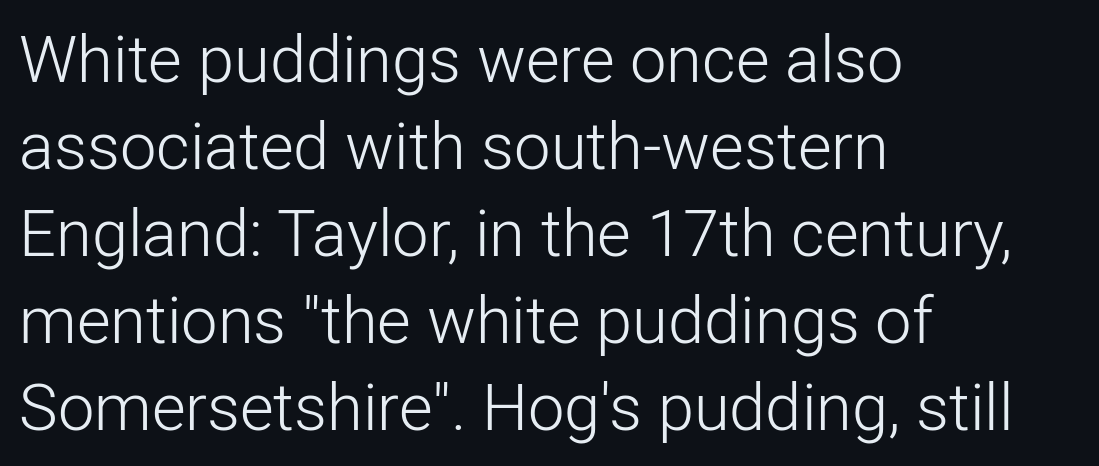
Is this a fixed-width face? No — the glyphs have proportional, varying widths. You could call the tracking neutral — neither tight nor loose. The words here are not underlined. Line beginnings align vertically; line endings do not. Designer's note — italics off, roman on.
